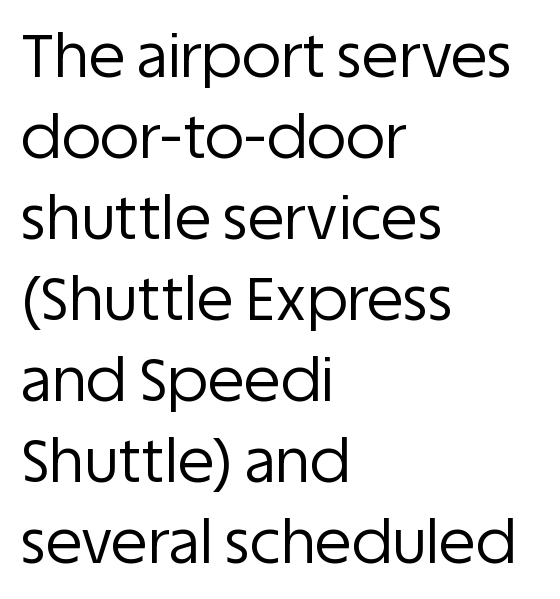
A classic flush-left, rag-right setting is used for this passage. Leading matches the norm, producing a regular column. Underline: absent. Type style note: lacks serifs. A typesetter would mark this as roman, not italic. Standard letterfit; no display-style spreading of the glyphs.
